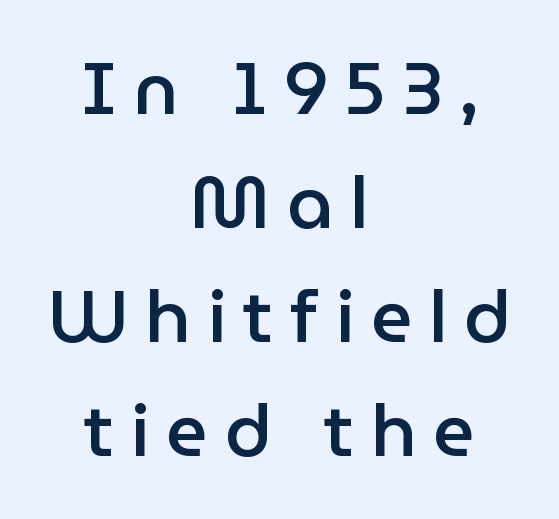
Compared with typical body copy, the letter spacing here is much looser. Note the varied advance widths — an 'i' is clearly narrower than an 'm'. Notice how descenders clear the ascenders below comfortably — that's standard leading. Every character sits straight up, as roman type does. Firm but not heavy-handed strokes: this text is semibold. The specimen omits any rule beneath the text block's lines.
